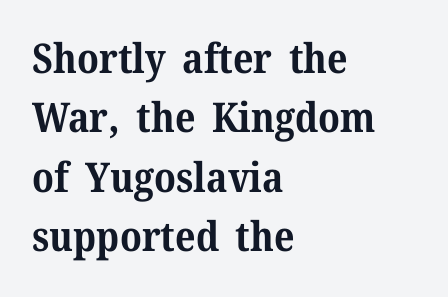
{"serif": "yes", "italic": "no", "bold": "yes", "weight": "bold", "width": "normal", "stroke_contrast": "medium", "x_height": "medium", "monospaced": "no", "underline": "no", "align": "left", "line_spacing": "normal", "line_spacing_ratio": 1.45, "letter_spacing": "normal", "letter_spacing_em": 0.0, "glyph_px": 41}
